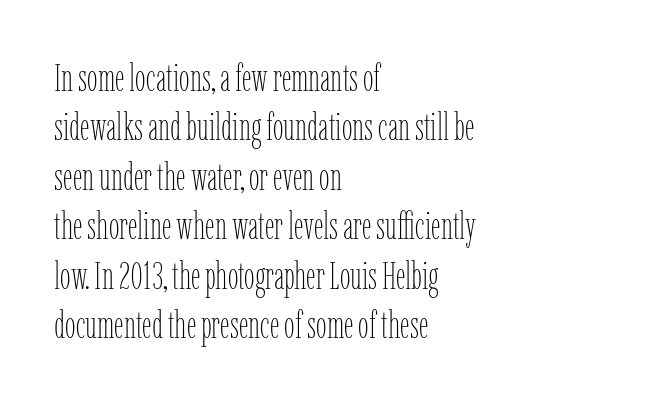
The rendering uses natural spacing where letterforms have individual widths. Vertical stems look standard width or narrower in stroke. Is there much room between lines? A standard amount, neither cramped nor airy. Layout note: lines flush left. When letters stand straight like this, we call the style roman or upright. The tracking reads as untouched default to a designer's eye.
